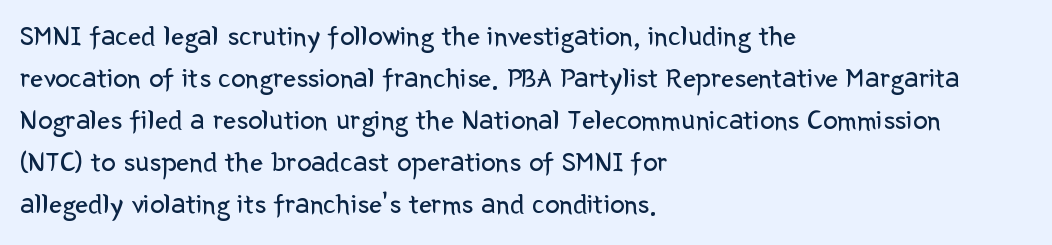
Q: Is the text bold? A: No.
Q: Is the text italic (slanted)? A: No, it is upright.
Q: Is the typeface a serif or a sans-serif typeface? A: Sans-serif.
Q: Is the text underlined? A: No.
Q: How is the paragraph aligned? A: Left-aligned.
Q: Is the spacing between letters normal or unusually wide? A: Normal.
Q: Is the spacing between lines tight, normal or loose? A: Normal.
Q: Width (condensed, normal, or wide)? A: Normal.
Q: Stroke contrast? A: Low.
Q: x-height? A: Medium.
Q: Monospaced? A: No.
